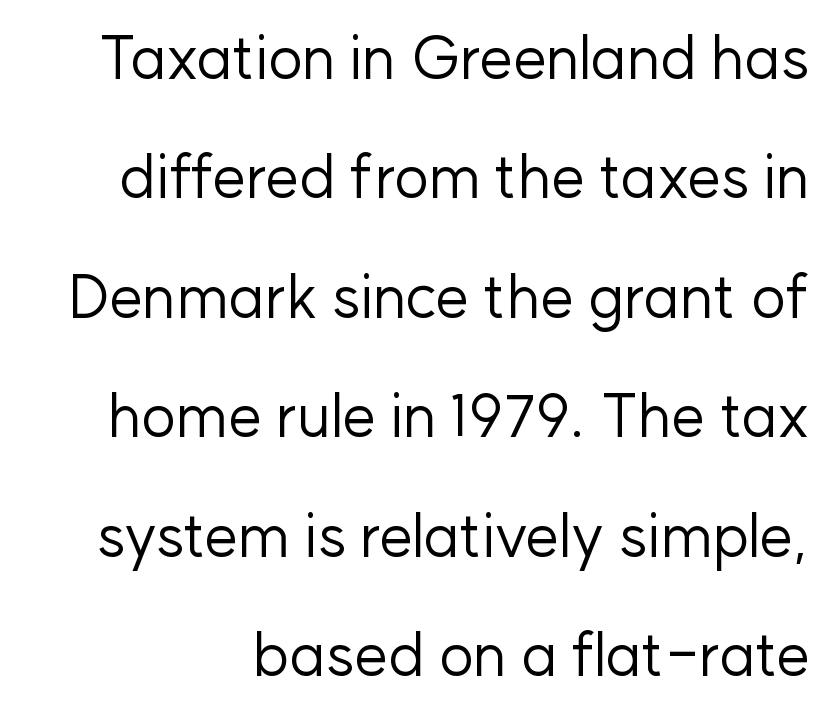
The image shows 60 px regular-weight sans-serif type, upright; set loose line spacing (1.99x), normal letter spacing, not underlined; low stroke contrast and a medium x-height.
